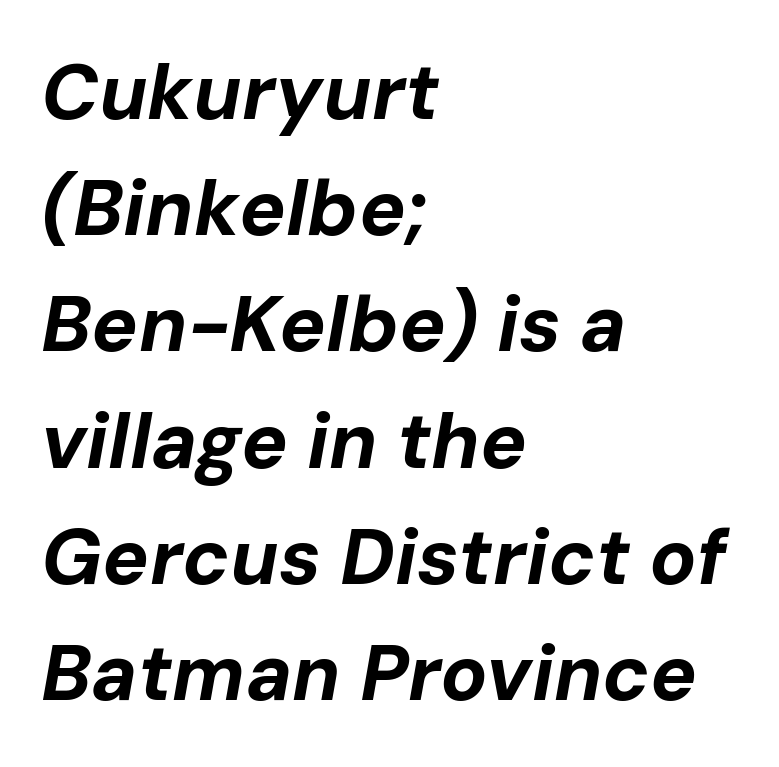
This rendering leaves character spacing at its baseline value. A typesetter would call this proportional, since set widths differ per character. A full-strength bold gives these letters their thick strokes. Has an underline been added? It has not. This block has exactly the height ordinary leading produces. The axis of the letterforms is tilted away from vertical.
